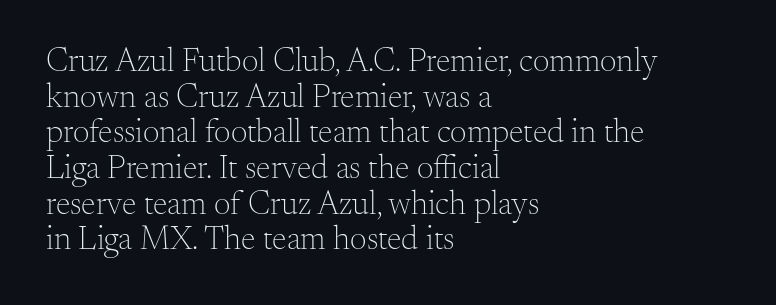
The image shows 33 px light serif type, upright; set left-aligned, tight line spacing (1.08x), normal letter spacing, not underlined; medium stroke contrast and a small x-height.
